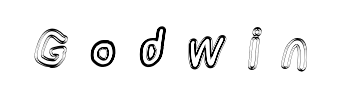
Does extra space separate the letters? Yes, quite a lot of it. Words float on clear page, feet unadorned. Spacing verdict: proportional, widths tailored to each character.
